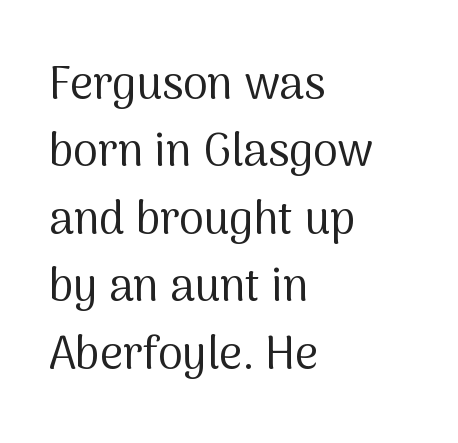
The image shows 45 px regular-weight sans-serif type, upright; set left-aligned, normal line spacing (1.5x), normal letter spacing, not underlined; medium stroke contrast and a medium x-height.
